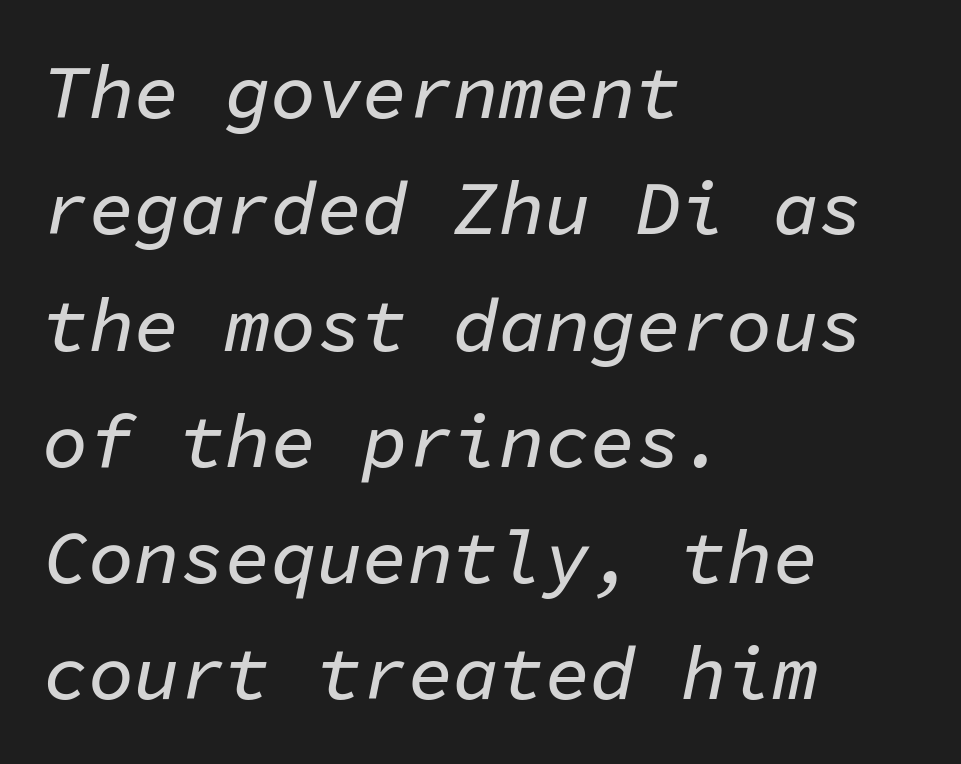
{"italic": "yes", "lean": "right", "slant_degrees": 11, "width": "normal", "stroke_contrast": "low", "x_height": "medium", "monospaced": "yes", "underline": "no", "align": "left", "line_spacing": "normal", "line_spacing_ratio": 1.53, "letter_spacing": "normal", "letter_spacing_em": 0.0, "glyph_px": 76}
